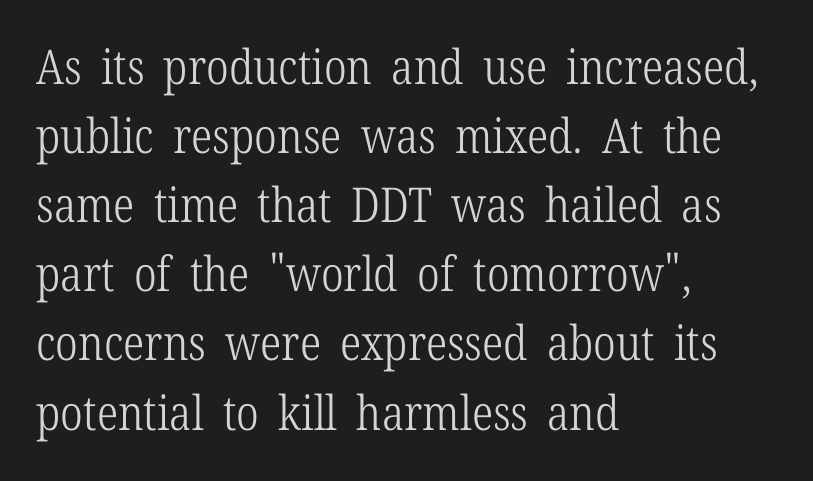
Here the glyphs are tracked normally, forming tight word shapes. These lines are rendered in a variable-pitch font. Rendered with straight, roman letterforms. The designer went with a serif here, giving each stem small feet.
